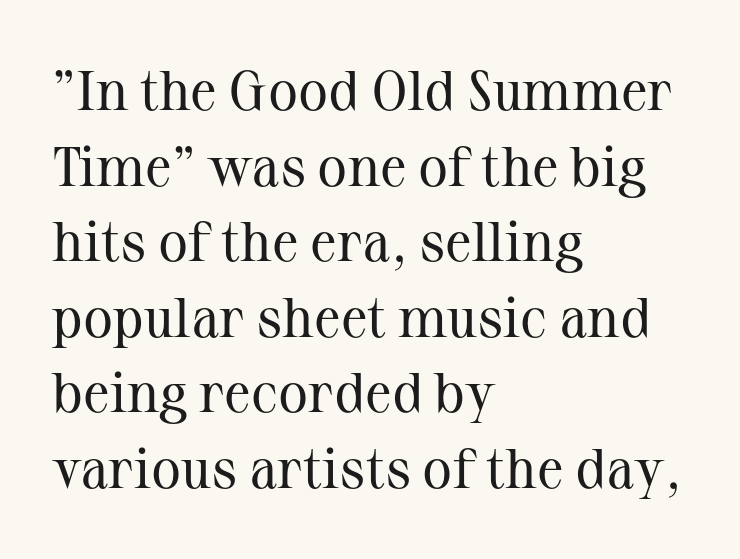
Q: Is the text bold? A: No.
Q: Is the text italic (slanted)? A: No, it is upright.
Q: Is the typeface a serif or a sans-serif typeface? A: Serif.
Q: Is the text underlined? A: No.
Q: How is the paragraph aligned? A: Left-aligned.
Q: Is the spacing between letters normal or unusually wide? A: Normal.
Q: Is the spacing between lines tight, normal or loose? A: Normal.
Q: Width (condensed, normal, or wide)? A: Normal.
Q: Stroke contrast? A: Medium.
Q: x-height? A: Medium.
Q: Monospaced? A: No.
